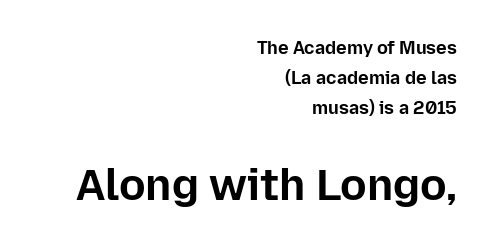
Classification — sans serif. Regarding leading, the lines here are spaced in the standard way. Compare the two chunks: the lower has the greater cap height. Layout note: lines flush right. This is heavy type, rendered in bold. Just letters on the line, the space beneath them empty.
